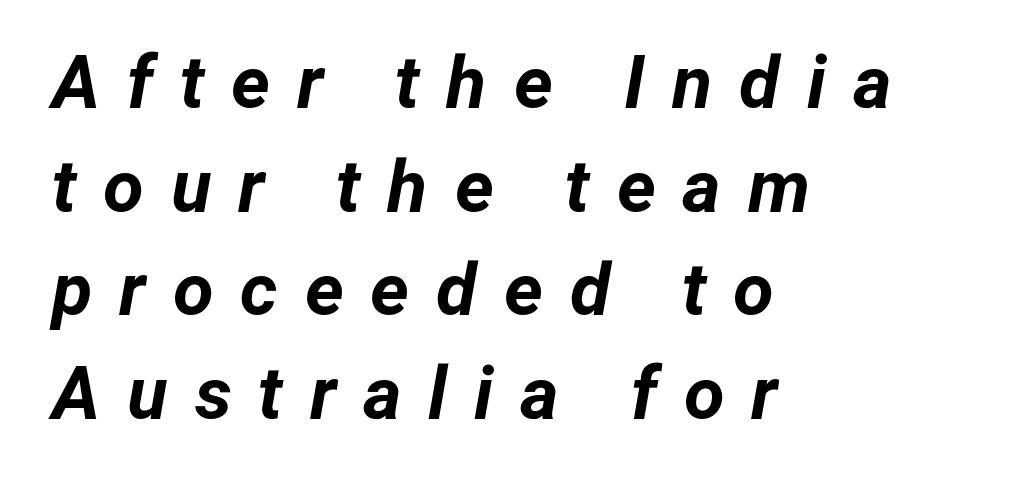
Q: Is the text bold? A: Yes.
Q: Is the text italic (slanted)? A: Yes, it leans right by about 12 degrees.
Q: Is the text underlined? A: No.
Q: How is the paragraph aligned? A: Left-aligned.
Q: Is the spacing between letters normal or unusually wide? A: Unusually wide.
Q: Is the spacing between lines tight, normal or loose? A: Normal.
Q: Width (condensed, normal, or wide)? A: Normal.
Q: Stroke contrast? A: Low.
Q: x-height? A: Medium.
Q: Monospaced? A: No.
